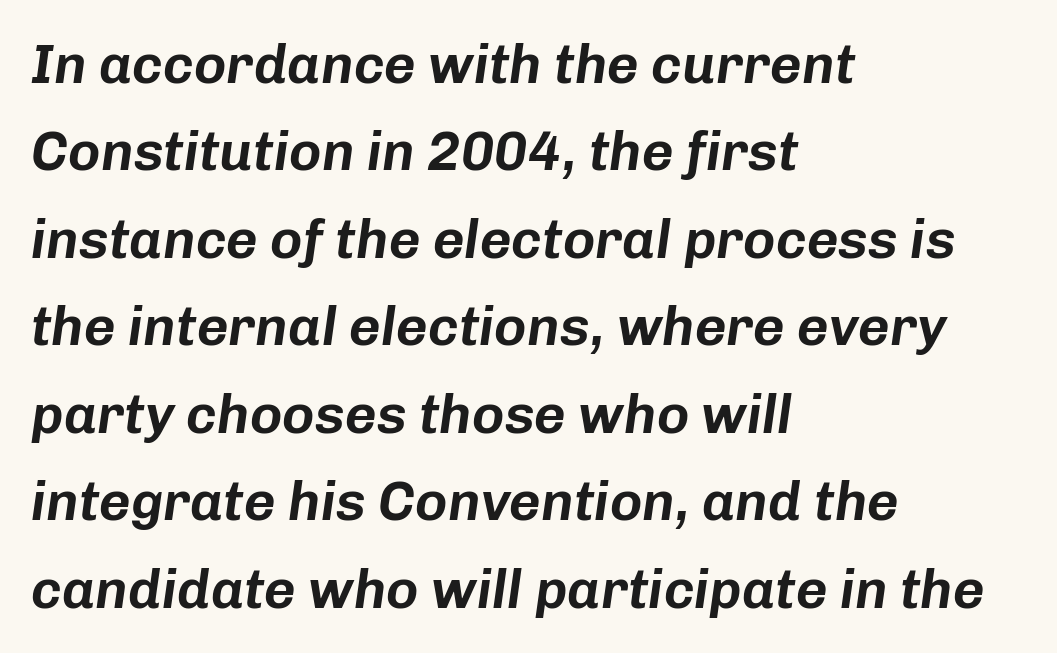
Style check: oblique. Varying glyph widths throughout — classic text-font behaviour. This sample is left-justified, so line endings fall wherever the words run out. How would I describe the line gaps? Plain and ordinary. Is the letter spacing exaggerated? No — it looks like the ordinary default. Beneath every word, the page is bare.
